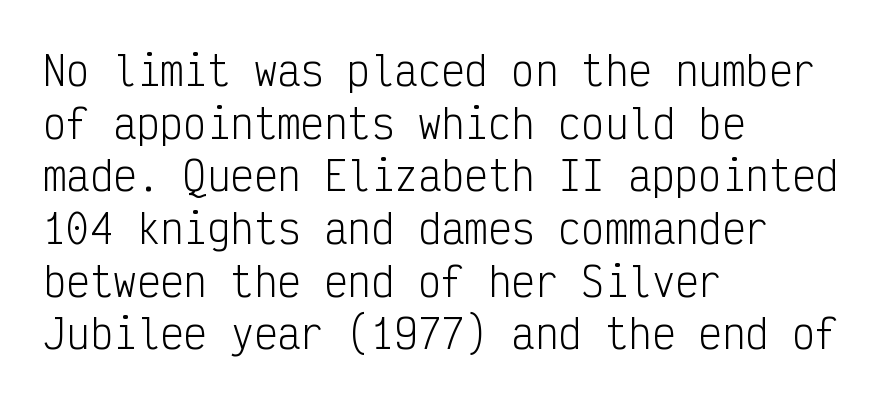
The image shows 39 px light, condensed sans-serif type, upright, monospaced; set left-aligned, normal line spacing (1.35x), normal letter spacing, not underlined; low stroke contrast and a medium x-height.
